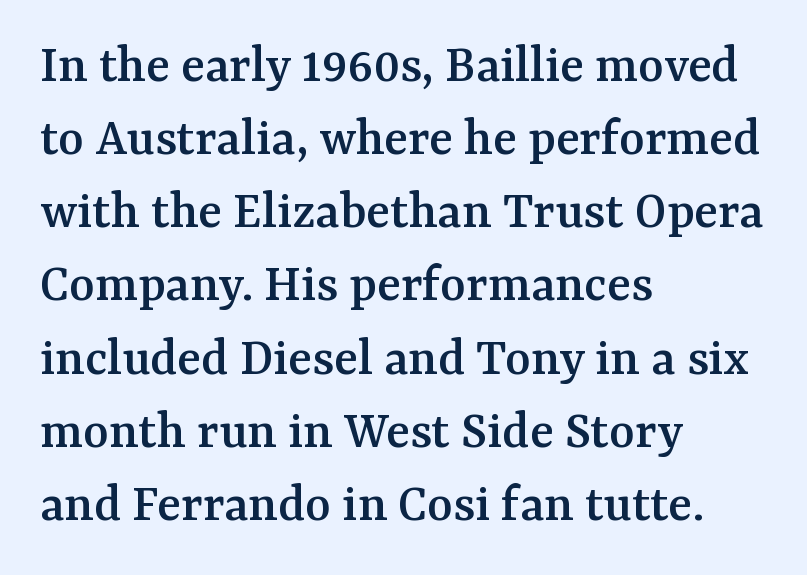
Q: Is the text italic (slanted)? A: No, it is upright.
Q: Is the typeface a serif or a sans-serif typeface? A: Serif.
Q: Is the text underlined? A: No.
Q: How is the paragraph aligned? A: Left-aligned.
Q: Is the spacing between letters normal or unusually wide? A: Normal.
Q: Is the spacing between lines tight, normal or loose? A: Normal.
Q: Width (condensed, normal, or wide)? A: Normal.
Q: Stroke contrast? A: Medium.
Q: x-height? A: Medium.
Q: Monospaced? A: No.
